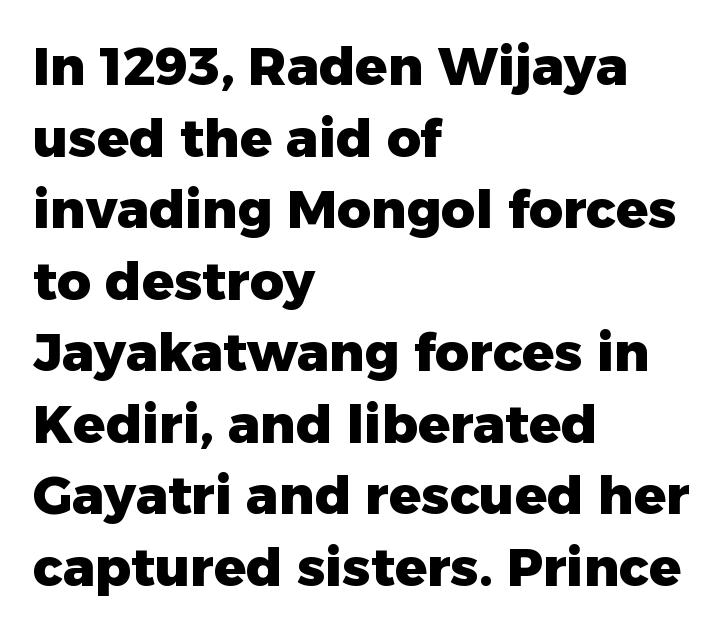
The image shows 53 px heavy sans-serif type, upright; set left-aligned, normal line spacing (1.35x), normal letter spacing, not underlined; low stroke contrast and a medium x-height.
